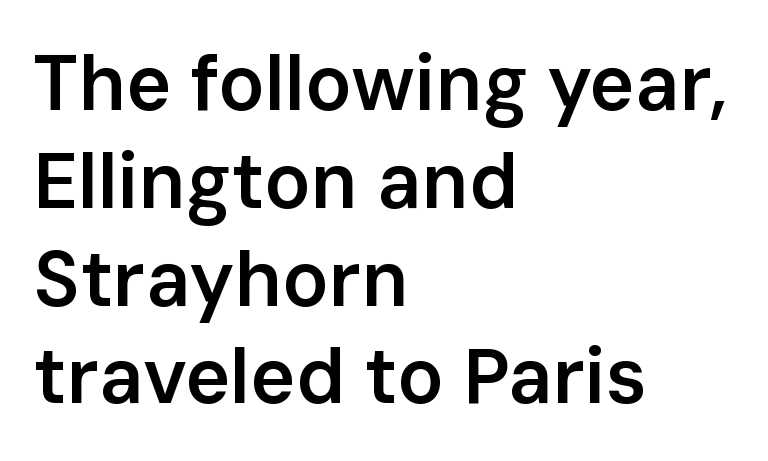
The image shows 77 px semibold sans-serif type, upright; set left-aligned, normal line spacing (1.27x), normal letter spacing, not underlined; low stroke contrast and a medium x-height.
